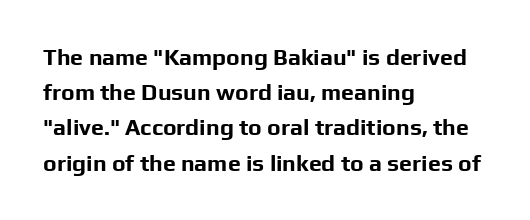
{"italic": "no", "bold": "yes", "underline": "no", "align": "left", "line_spacing": "normal", "line_spacing_ratio": 1.53, "letter_spacing": "normal", "letter_spacing_em": 0.0, "glyph_px": 23}
